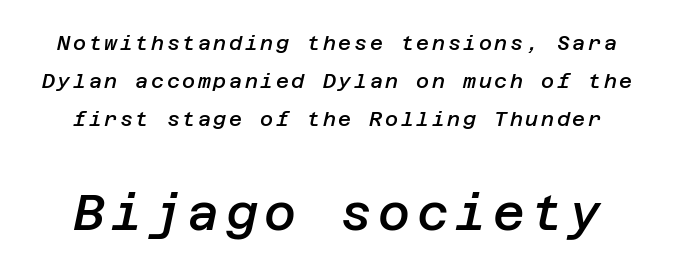
The image shows 49 px semibold type, italic (leaning right); set line spacing 1.89x, not underlined; the second (bottom) block is 2.45x larger; low stroke contrast and a large x-height.
